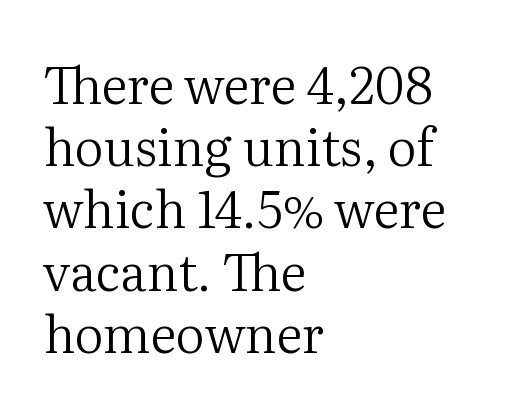
{"serif": "yes", "italic": "no", "bold": "no", "weight": "regular", "width": "normal", "stroke_contrast": "medium", "x_height": "medium", "monospaced": "no", "underline": "no", "align": "left", "line_spacing_ratio": 1.22, "letter_spacing": "normal", "letter_spacing_em": 0.0, "glyph_px": 51}
